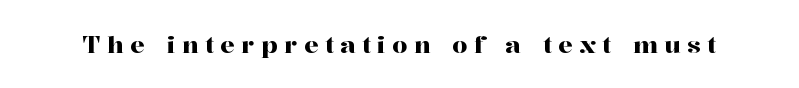
Q: Is the text italic (slanted)? A: No, it is upright.
Q: Is the text underlined? A: No.
Q: Is the spacing between letters normal or unusually wide? A: Unusually wide.
